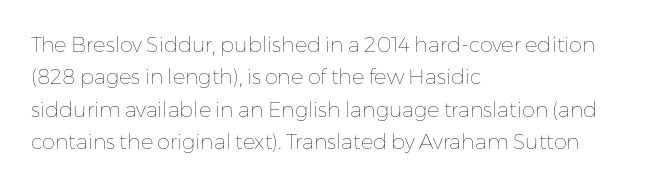
Q: Is the text bold? A: No.
Q: Is the text italic (slanted)? A: No, it is upright.
Q: Is the text underlined? A: No.
Q: How is the paragraph aligned? A: Left-aligned.
Q: Is the spacing between letters normal or unusually wide? A: Normal.
Q: Is the spacing between lines tight, normal or loose? A: Normal.
